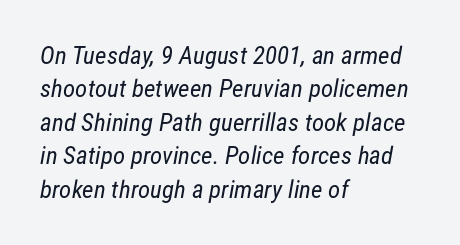
The image shows 25 px text type; set left-aligned, normal line spacing (1.34x), normal letter spacing, not underlined.
